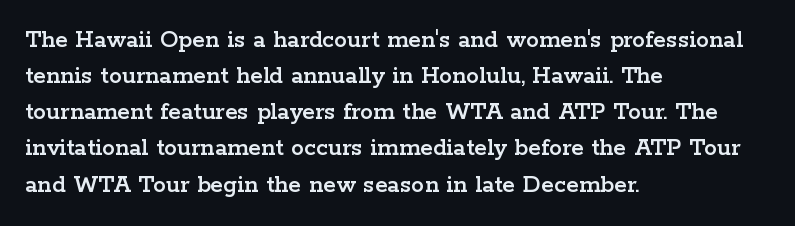
{"italic": "no", "underline": "no", "align": "left", "line_spacing": "normal", "line_spacing_ratio": 1.39, "letter_spacing": "normal", "letter_spacing_em": 0.0, "glyph_px": 26}
